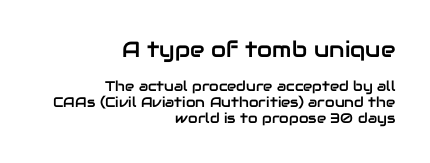
Quick note: interline space is minimal. Every character sits straight up, as roman type does. A clean baseline with only descenders dipping below it. The type is set solid horizontally, with unmodified tracking. The lines are quadded right. Of the two passages, the one on top uses the larger point size.
